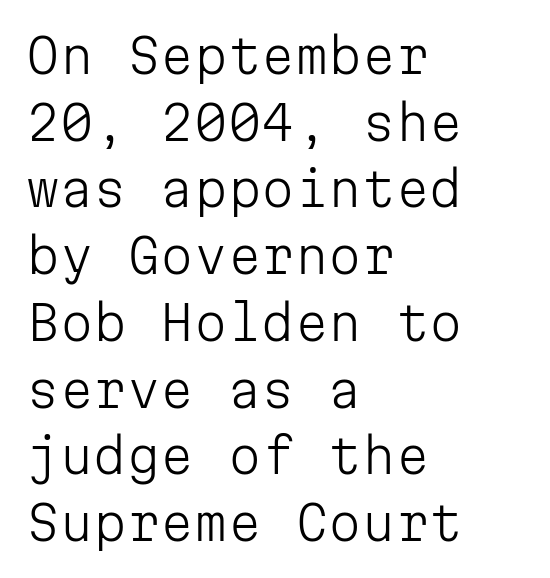
The image shows 48 px light sans-serif type, upright, monospaced; set left-aligned, normal line spacing (1.39x), normal letter spacing, not underlined; low stroke contrast and a medium x-height.
